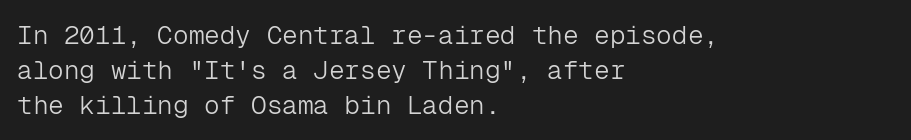
{"italic": "no", "bold": "no", "underline": "no", "align": "left", "line_spacing": "normal", "line_spacing_ratio": 1.35, "letter_spacing": "normal", "letter_spacing_em": 0.0, "glyph_px": 26}
